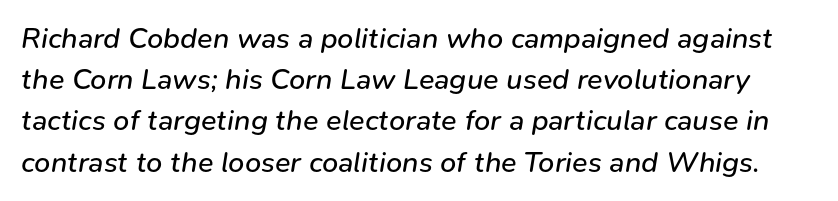
The image shows 29 px regular-weight type, italic (leaning right); set normal line spacing (1.42x), normal letter spacing, not underlined; low stroke contrast and a medium x-height.
